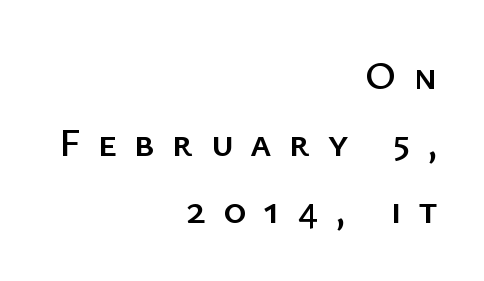
The type family on display is of the sans-serif kind. Regular leading. The type sits square on the baseline with zero lean. Short note: letters widely spaced.
